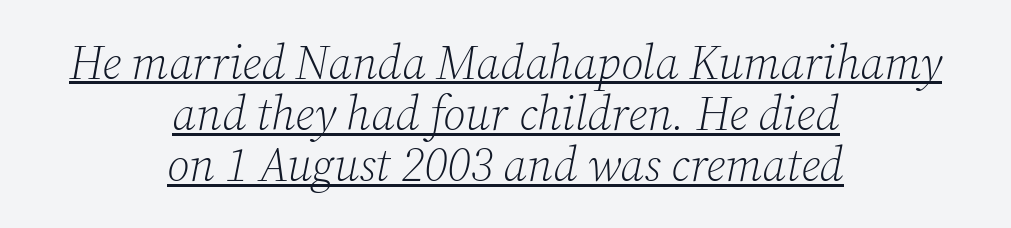
What kind of face is this? One with serifs. Vertical spacing — tight. Short note: letters normally spaced. Stems and bowls with no extra thickness — not bold.
